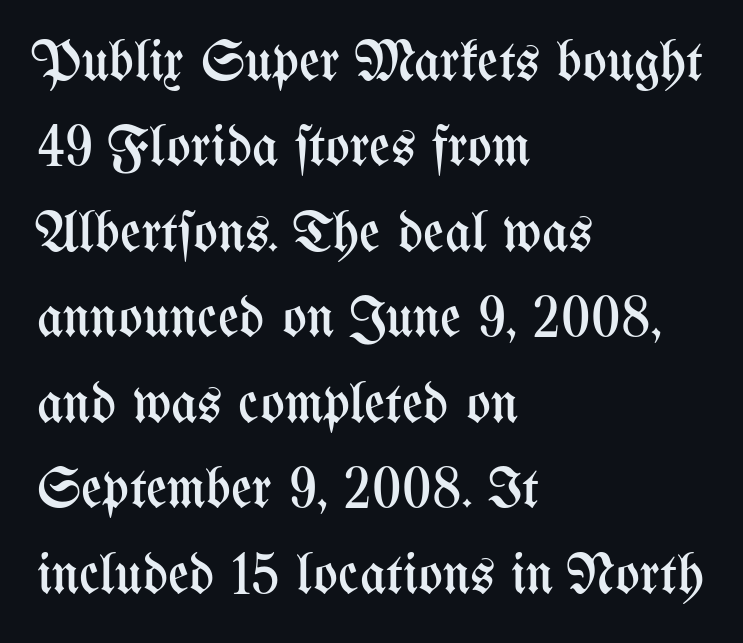
{"italic": "no", "bold": "no", "weight": "regular", "width": "condensed", "stroke_contrast": "medium", "x_height": "medium", "monospaced": "no", "underline": "no", "align": "left", "line_spacing": "normal", "line_spacing_ratio": 1.5, "letter_spacing": "normal", "letter_spacing_em": 0.0, "glyph_px": 57}
